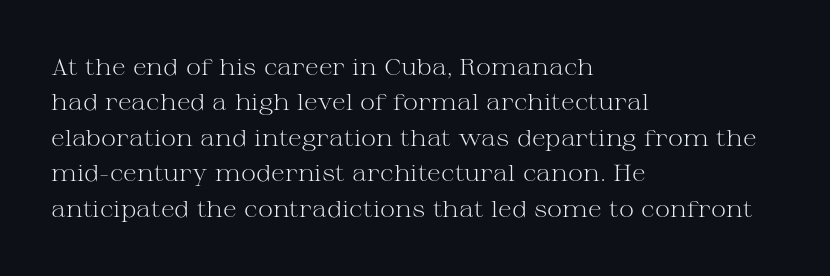
The face looks like a standard text weight, possibly lighter. Vertical strokes here are truly vertical. These lines keep a tight, regular rhythm from letter to letter. Leading matches the norm, producing a regular column. Left-aligned paragraph, ragged on the right. The space directly below the letters is spotless.
